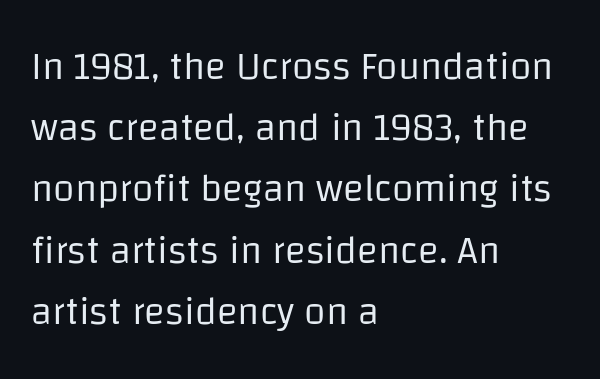
The image shows 39 px regular-weight sans-serif type, upright; set left-aligned, normal line spacing (1.57x), normal letter spacing, not underlined; low stroke contrast and a large x-height.
